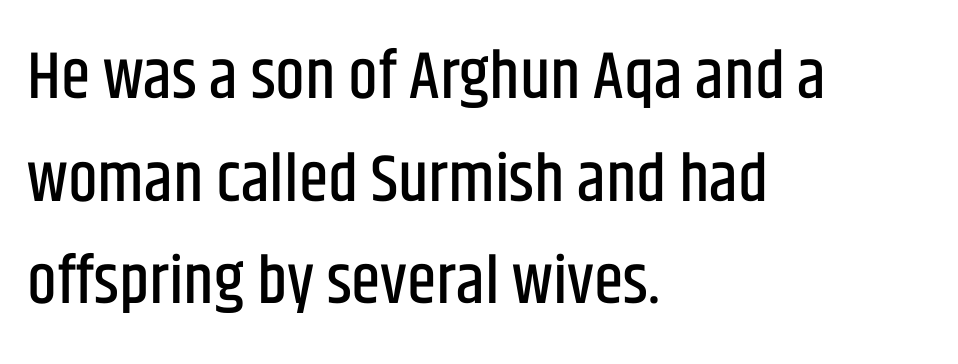
{"serif": "no", "italic": "no", "width": "condensed", "stroke_contrast": "low", "x_height": "large", "monospaced": "no", "underline": "no", "align": "left", "line_spacing": "normal", "line_spacing_ratio": 1.53, "letter_spacing": "normal", "letter_spacing_em": 0.0, "glyph_px": 67}
